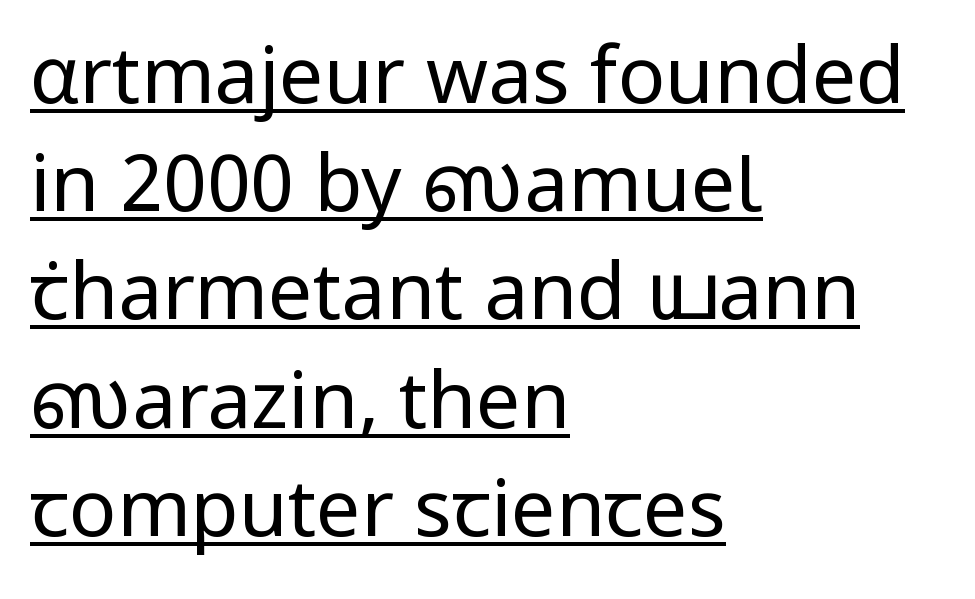
Glance below the letters and you will spot a drawn line. Designer's note — italics off, roman on. The characters display no serif detailing; their extremities are plain. The passage shown is not bold in any degree.
